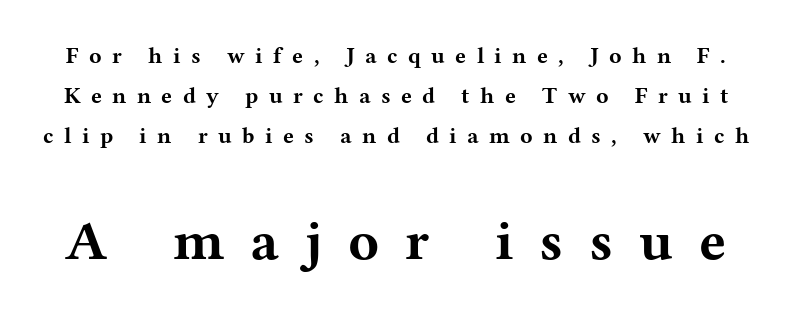
The tracking reads as deliberately expanded to a designer's eye. Between these two stacked blocks, the lower one wins on size. Underline: absent. Posture: straight, roman, zero tilt. The rendering uses natural spacing where letterforms have individual widths.
